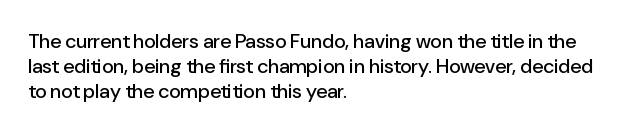
{"italic": "no", "underline": "no", "align": "left", "line_spacing": "normal", "line_spacing_ratio": 1.25, "letter_spacing": "normal", "letter_spacing_em": 0.0, "glyph_px": 20}
